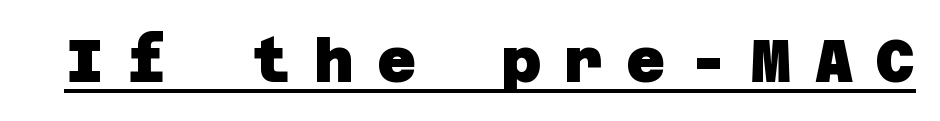
The passage shown has open, widely tracked lettering throughout. Are there feet on the stems? There aren't — it's a sans. The lettering is marked with a stroke running underneath it. Stroke thickness is high; the sample reads as a true bold.
